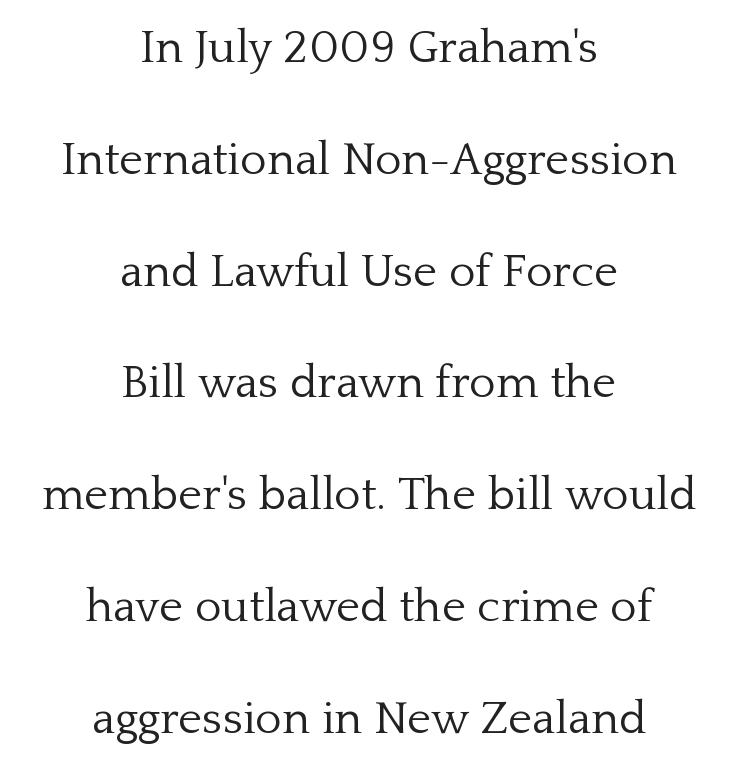
Q: Is the text bold? A: No.
Q: Is the text italic (slanted)? A: No, it is upright.
Q: Is the typeface a serif or a sans-serif typeface? A: Serif.
Q: Is the text underlined? A: No.
Q: How is the paragraph aligned? A: Centered.
Q: Is the spacing between letters normal or unusually wide? A: Normal.
Q: Is the spacing between lines tight, normal or loose? A: Loose.
Q: Width (condensed, normal, or wide)? A: Normal.
Q: Stroke contrast? A: Low.
Q: x-height? A: Medium.
Q: Monospaced? A: No.
